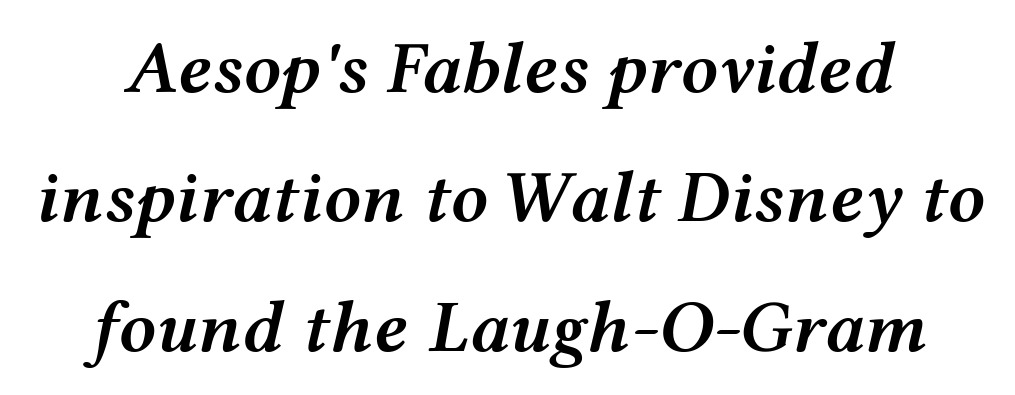
The string is rendered with underlining switched off. Default kerning and tracking; the words read as compact shapes. The sample has been set in demibold, a notch under bold. Note the varied advance widths — an 'i' is clearly narrower than an 'm'.
